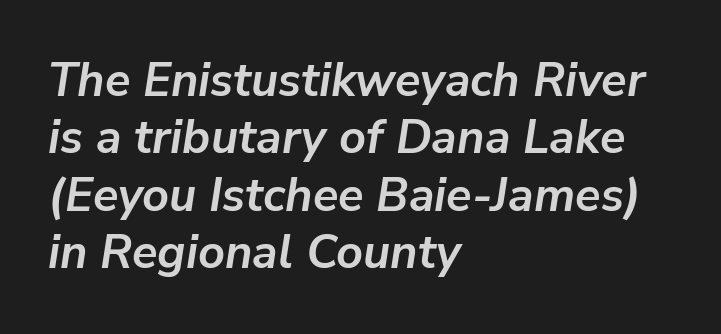
This rendering leaves character spacing at its baseline value. Reading down the block, your eye returns to a fixed left position each line. Is this a fixed-width face? No — the glyphs have proportional, varying widths. Italic: yes, the glyphs are oblique. Honestly, there is no underline to notice here at all. Set as a true bold cut, around the 700 mark.
